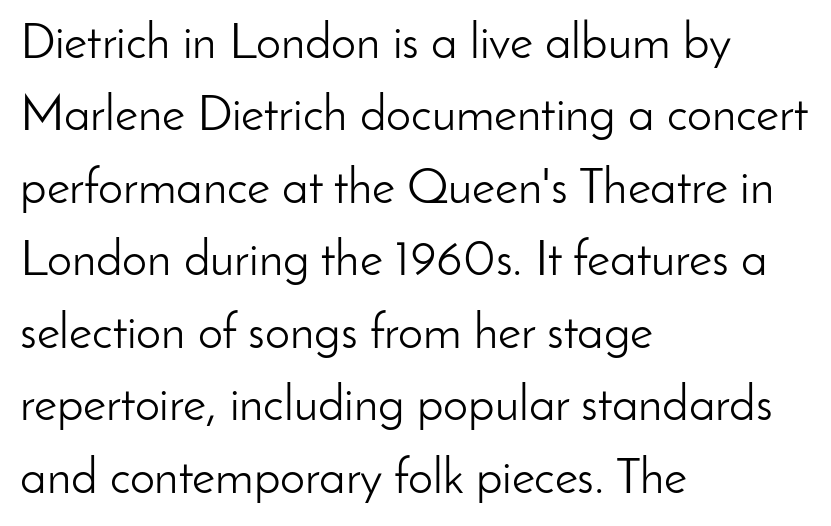
Lines of text with bare space underneath. Reading down the column, the eye jumps a familiar distance to each next line. You could not count columns in this text — the font is proportionally spaced. Students, note that the glyphs here touch the page at normal intervals.
